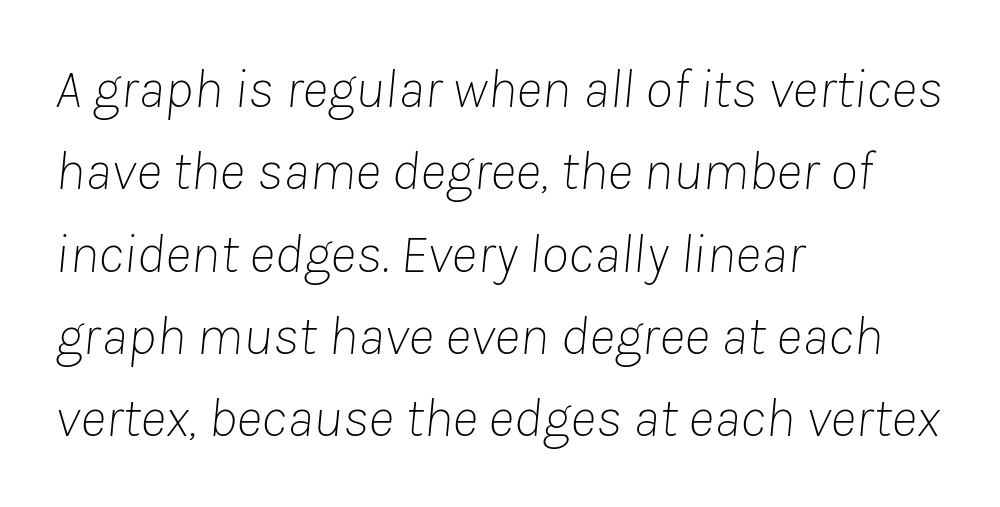
{"italic": "yes", "lean": "right", "slant_degrees": 8, "bold": "no", "weight": "thin", "width": "normal", "stroke_contrast": "low", "x_height": "medium", "monospaced": "no", "underline": "no", "align": "left", "line_spacing": "normal", "line_spacing_ratio": 1.47, "letter_spacing": "normal", "letter_spacing_em": 0.0, "glyph_px": 56}
